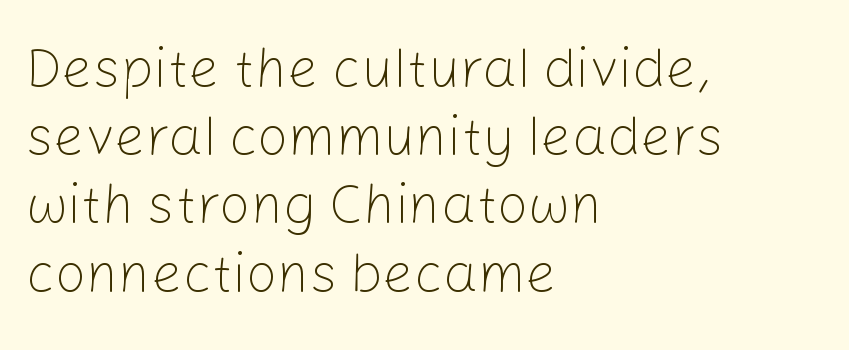
The image shows 55 px light sans-serif type, upright; set left-aligned, line spacing 1.24x, normal letter spacing, not underlined; low stroke contrast and a medium x-height.
